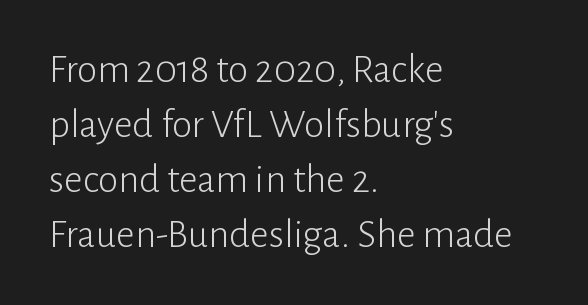
The image shows 41 px light sans-serif type, upright; set left-aligned, normal line spacing (1.34x), normal letter spacing, not underlined; low stroke contrast and a medium x-height.
